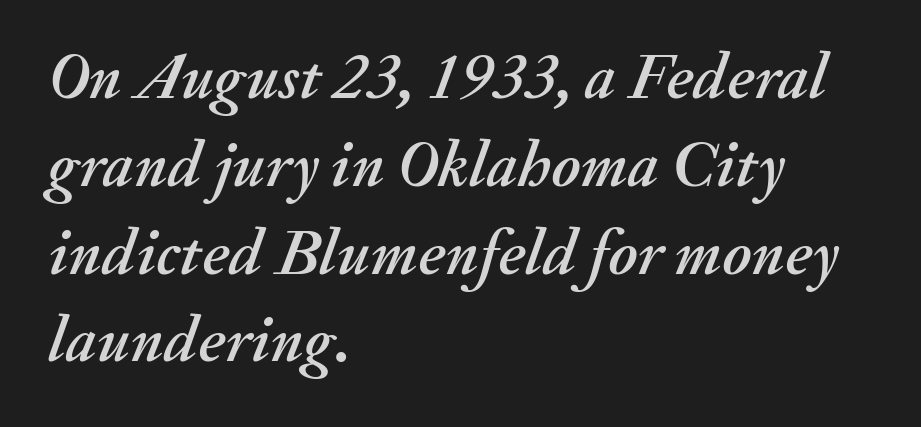
The image shows 66 px text type, italic (leaning right); set left-aligned, normal line spacing (1.33x), normal letter spacing, not underlined; medium stroke contrast and a small x-height.
